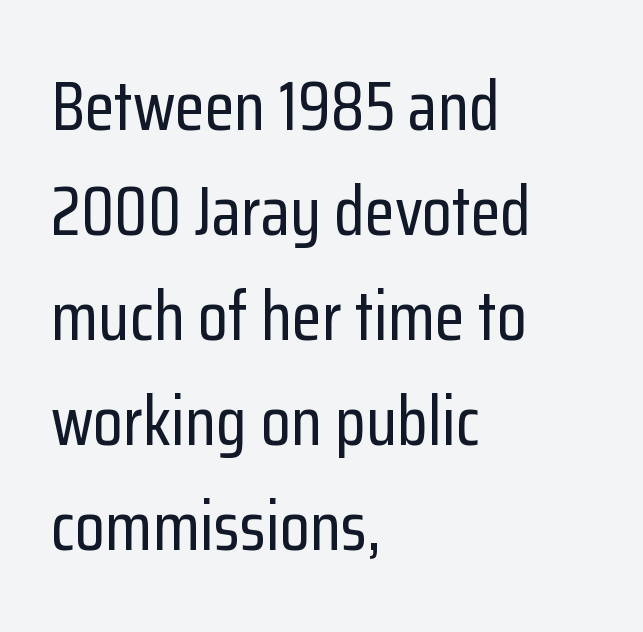
Check where the strokes stop: nothing finishes them off — pure sans. The typography opts for an upright posture over an oblique one. Short note: letters normally spaced. Proportional: the letters do not fall into vertical columns.
